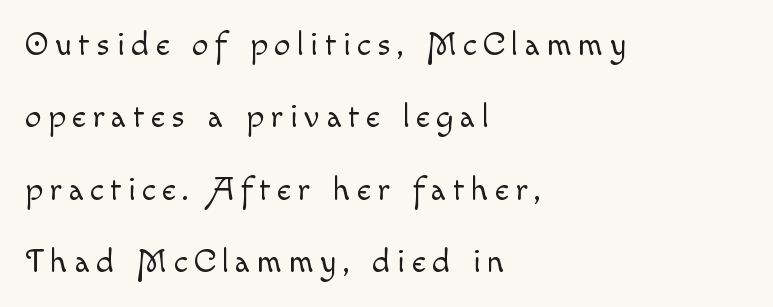
Q: Is the text bold? A: No.
Q: Is the text italic (slanted)? A: No, it is upright.
Q: Is the text underlined? A: No.
Q: How is the paragraph aligned? A: Left-aligned.
Q: Is the spacing between letters normal or unusually wide? A: Unusually wide.
Q: Is the spacing between lines tight, normal or loose? A: Loose.
Q: Width (condensed, normal, or wide)? A: Normal.
Q: x-height? A: Small.
Q: Monospaced? A: No.
